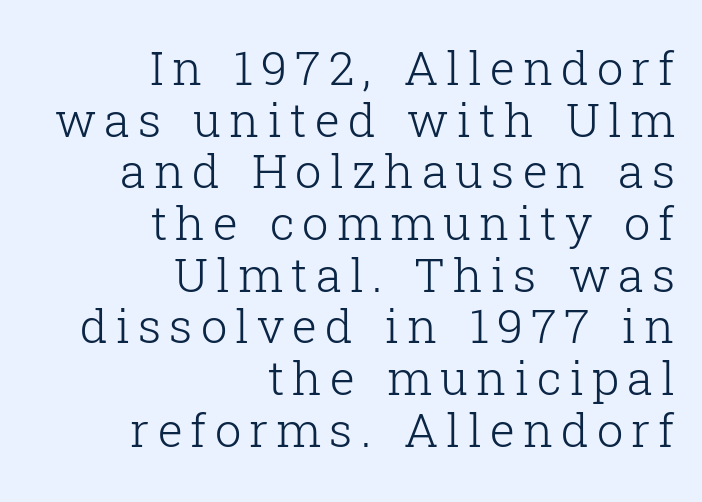
{"serif": "yes", "italic": "no", "bold": "no", "weight": "light", "width": "normal", "stroke_contrast": "low", "x_height": "medium", "monospaced": "no", "underline": "no", "align": "right", "line_spacing": "tight", "line_spacing_ratio": 1.1, "glyph_px": 47}
